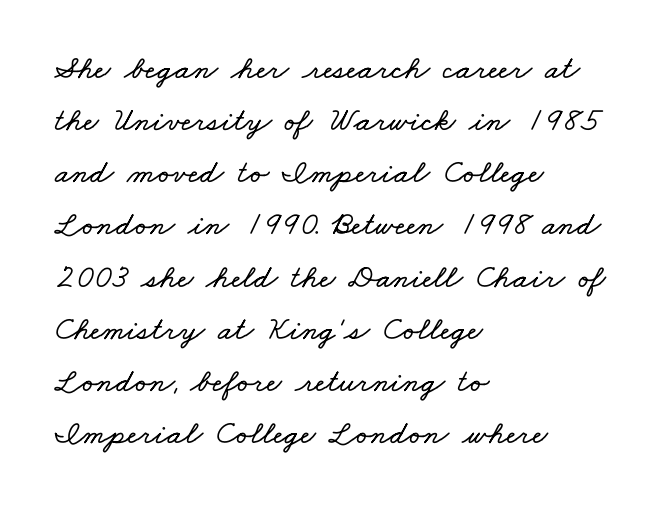
The image shows 33 px wide type; set left-aligned, normal line spacing (1.58x), normal letter spacing, not underlined; low stroke contrast and a small x-height.
